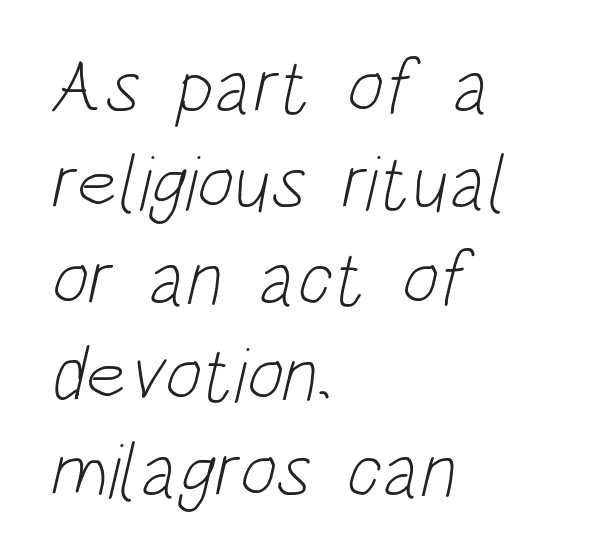
The gap between lines stays unmarked. Standard letterfit; no display-style spreading of the glyphs. You could not count columns in this text — the font is proportionally spaced. A quiet, ordinary-to-light weight characterises the typeface.
